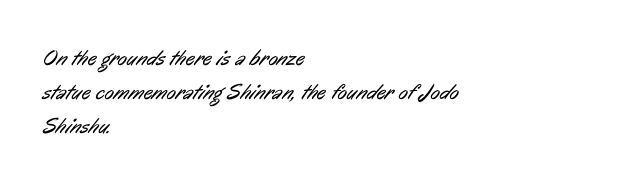
The font sits on the lighter half of the weight spectrum, regular included. Default kerning and tracking; the words read as compact shapes. The vertical gap from one line to the next is medium. Caption: multi-line text, flush left, ragged right. The glyphs are unaccompanied by any horizontal stroke below them.
